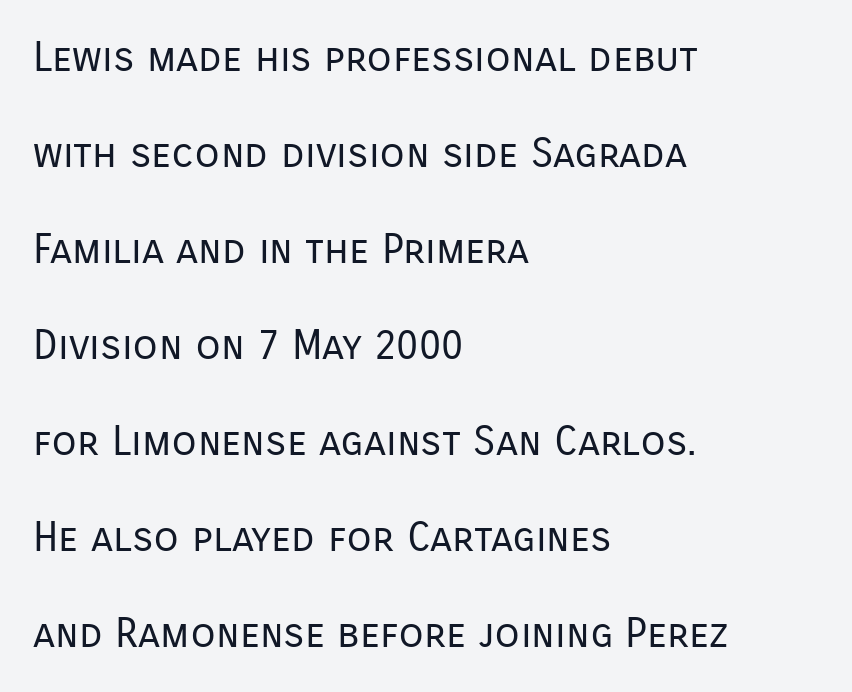
{"serif": "no", "italic": "no", "bold": "no", "weight": "regular", "width": "normal", "stroke_contrast": "low", "x_height": "medium", "monospaced": "no", "underline": "no", "align": "left", "line_spacing": "loose", "line_spacing_ratio": 2.34, "letter_spacing": "normal", "letter_spacing_em": 0.0, "glyph_px": 41}
